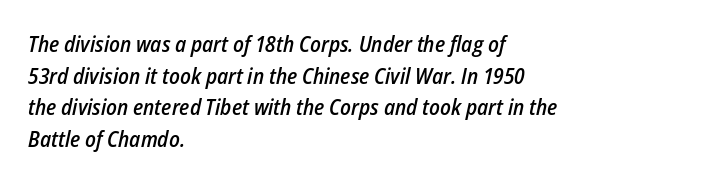
{"italic": "yes", "lean": "right", "slant_degrees": 12, "bold": "semi", "underline": "no", "align": "left", "line_spacing": "normal", "line_spacing_ratio": 1.44, "letter_spacing": "normal", "letter_spacing_em": 0.0, "glyph_px": 22}
